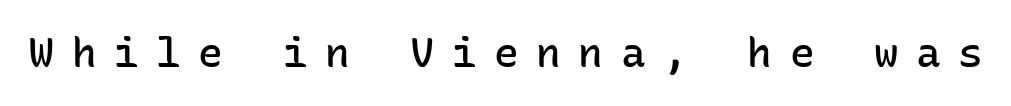
Q: Is the text bold? A: Semi-bold.
Q: Is the text italic (slanted)? A: No, it is upright.
Q: Is the typeface a serif or a sans-serif typeface? A: Sans-serif.
Q: Is the text underlined? A: No.
Q: Is the spacing between letters normal or unusually wide? A: Unusually wide.
Q: Width (condensed, normal, or wide)? A: Normal.
Q: Stroke contrast? A: Low.
Q: x-height? A: Medium.
Q: Monospaced? A: Yes.
